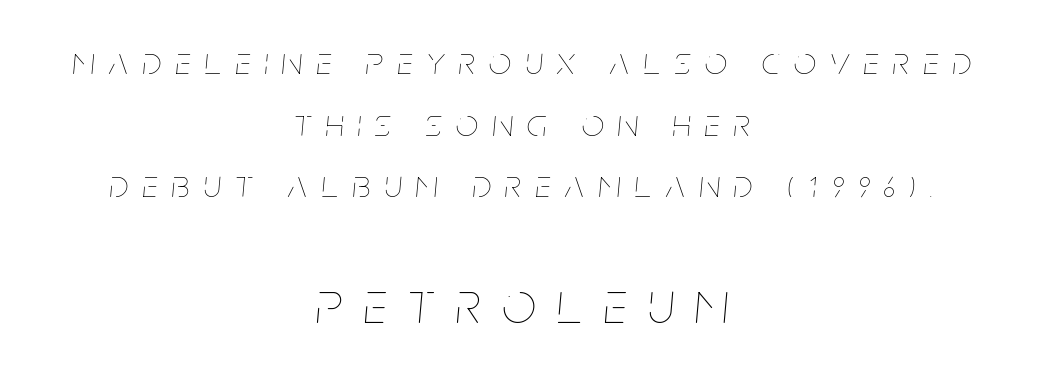
{"italic": "yes", "lean": "right", "slant_degrees": 5, "bold": "no", "weight": "thin", "width": "condensed", "stroke_contrast": "low", "x_height": "large", "monospaced": "no", "underline": "no", "align": "center", "line_spacing": "normal", "line_spacing_ratio": 1.58, "letter_spacing": "wide", "letter_spacing_em": 0.37, "larger_block": "second", "size_ratio": 1.51, "glyph_px": 59}
